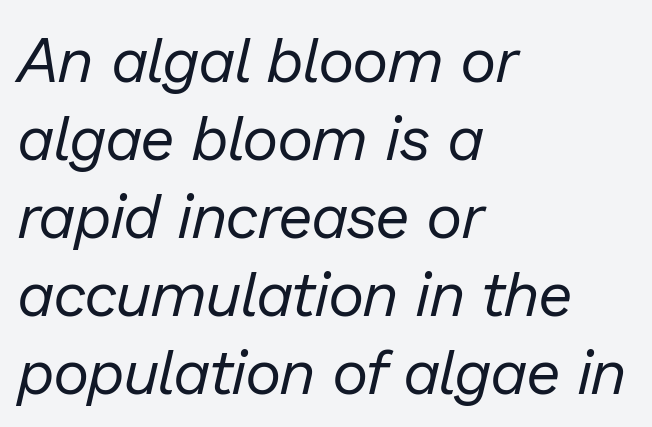
Q: Is the text bold? A: No.
Q: Is the text italic (slanted)? A: Yes, it leans right by about 13 degrees.
Q: Is the text underlined? A: No.
Q: How is the paragraph aligned? A: Left-aligned.
Q: Is the spacing between letters normal or unusually wide? A: Normal.
Q: Is the spacing between lines tight, normal or loose? A: Normal.
Q: Width (condensed, normal, or wide)? A: Normal.
Q: Stroke contrast? A: Low.
Q: x-height? A: Medium.
Q: Monospaced? A: No.
